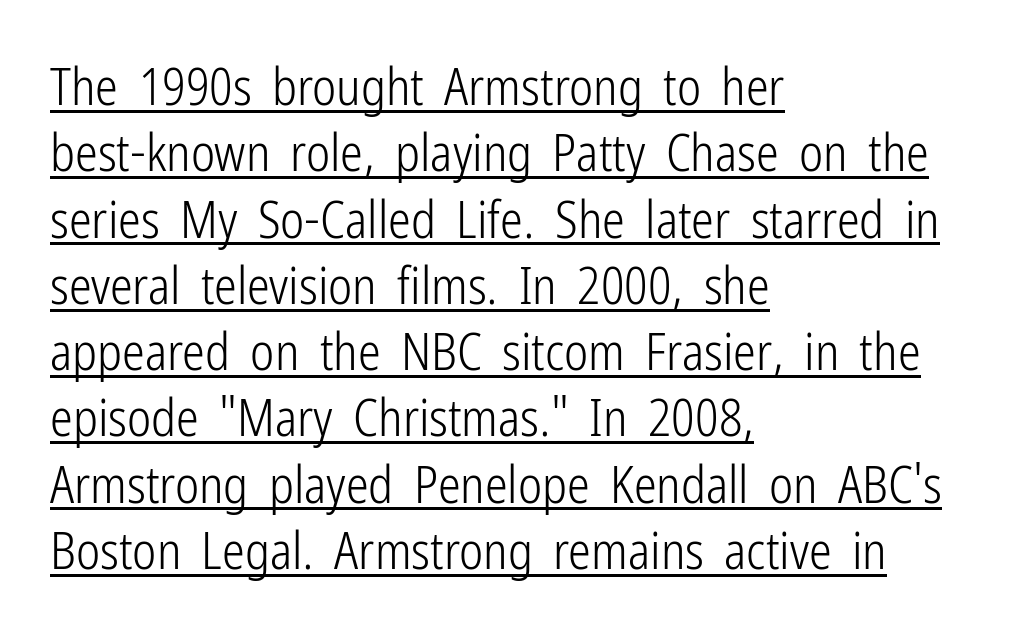
The typesetting does not lean heavy: it is not bold. Grotesque or geometric, the face here clearly has no serifs. Compared with typical body copy, the letter spacing here is the same. Does the copy run flush right? No — it runs flush left.
